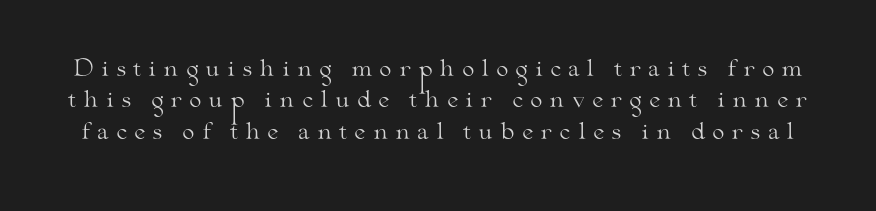
Lines of text with bare space underneath. If you drew a line through each stem, it would be perfectly vertical. Unbolded letterforms with no extra heft. Here the glyphs are tracked loosely, breaking word shapes into spaced letters. The space between consecutive lines is moderate.
